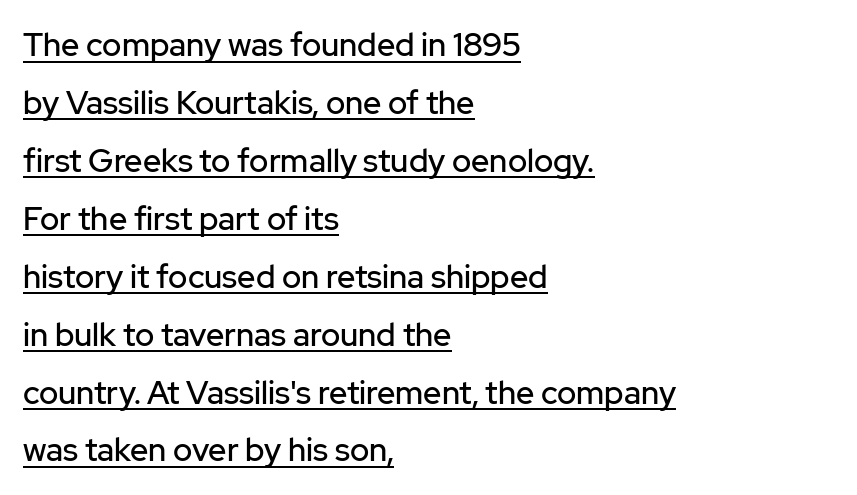
{"serif": "no", "italic": "no", "width": "normal", "stroke_contrast": "low", "x_height": "medium", "monospaced": "no", "underline": "yes", "align": "left", "line_spacing_ratio": 1.81, "letter_spacing": "normal", "letter_spacing_em": 0.0, "glyph_px": 32}
